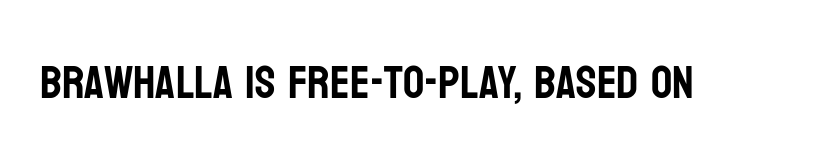
The image shows 47 px condensed sans-serif type, upright; set normal letter spacing, not underlined; low stroke contrast and a large x-height.
